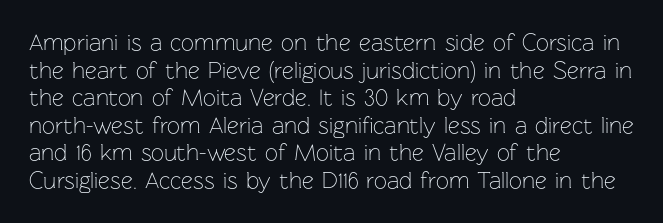
Q: Is the text bold? A: No.
Q: Is the text italic (slanted)? A: No, it is upright.
Q: Is the text underlined? A: No.
Q: How is the paragraph aligned? A: Left-aligned.
Q: Is the spacing between letters normal or unusually wide? A: Normal.
